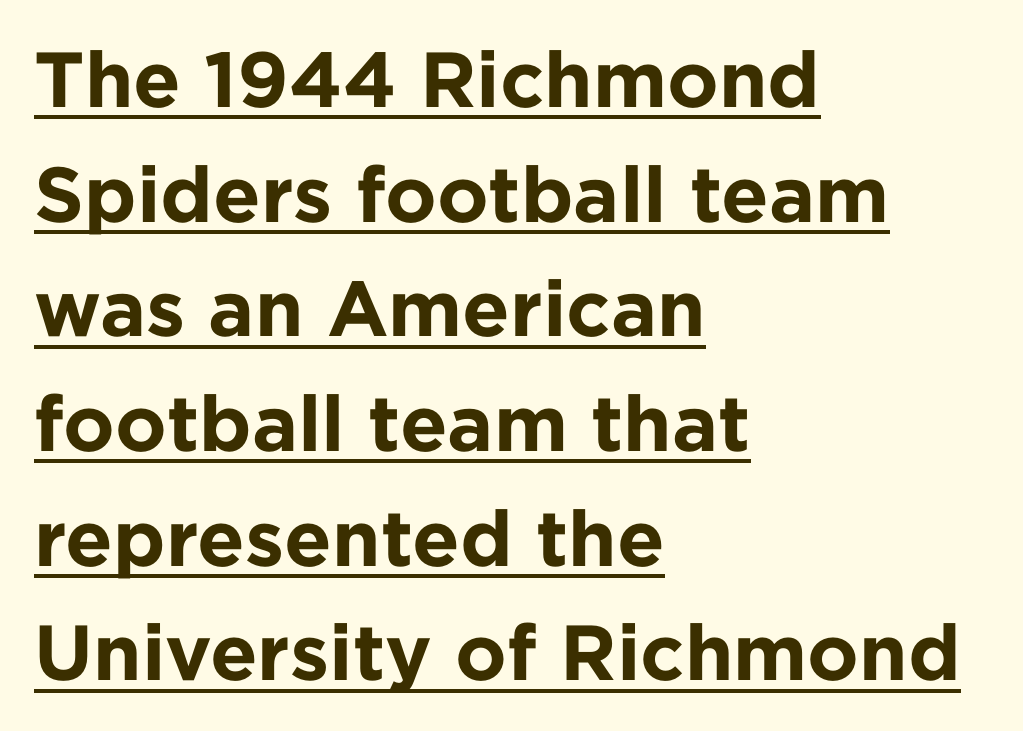
The image shows 78 px bold sans-serif type, upright; set left-aligned, normal line spacing (1.47x), normal letter spacing, underlined; low stroke contrast and a medium x-height.
